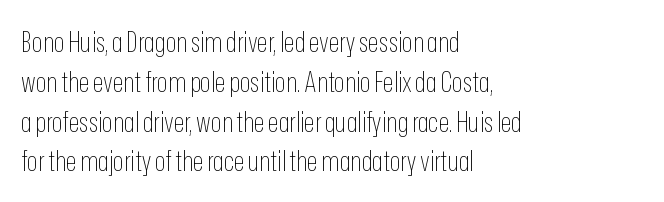
Beneath every word, the page is bare. The face looks like a standard text weight, possibly lighter. The letters carry no serifs — their stems end cleanly without finishing strokes. Every character sits straight up, as roman type does. The space between consecutive lines is moderate.
